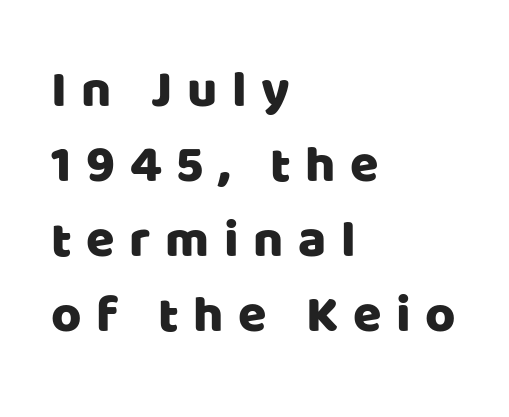
Q: Is the text italic (slanted)? A: No, it is upright.
Q: Is the typeface a serif or a sans-serif typeface? A: Sans-serif.
Q: Is the text underlined? A: No.
Q: How is the paragraph aligned? A: Left-aligned.
Q: Is the spacing between letters normal or unusually wide? A: Unusually wide.
Q: Is the spacing between lines tight, normal or loose? A: Normal.
Q: Width (condensed, normal, or wide)? A: Normal.
Q: Stroke contrast? A: Low.
Q: x-height? A: Large.
Q: Monospaced? A: No.
